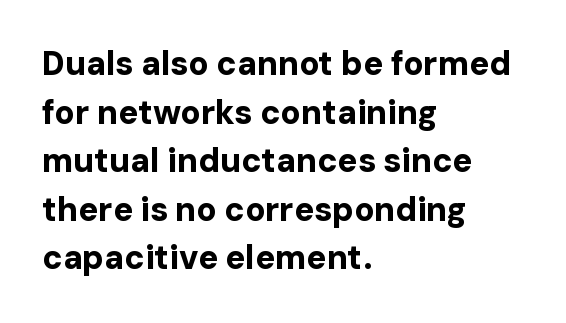
{"serif": "no", "italic": "no", "bold": "yes", "weight": "bold", "width": "normal", "stroke_contrast": "low", "x_height": "medium", "monospaced": "no", "underline": "no", "align": "left", "line_spacing": "normal", "line_spacing_ratio": 1.47, "letter_spacing": "normal", "letter_spacing_em": 0.0, "glyph_px": 33}
